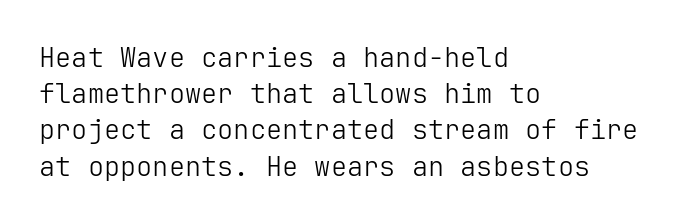
The image shows 27 px text type, upright; set left-aligned, normal line spacing (1.34x), normal letter spacing, not underlined.
